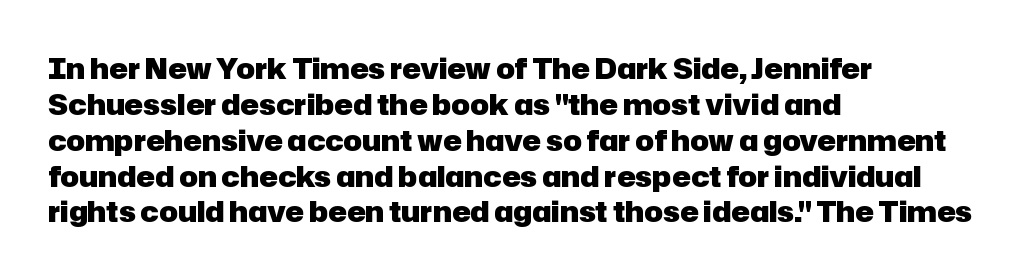
The image shows 28 px heavy sans-serif type, upright; set left-aligned, normal line spacing (1.28x), normal letter spacing, not underlined; low stroke contrast and a medium x-height.
